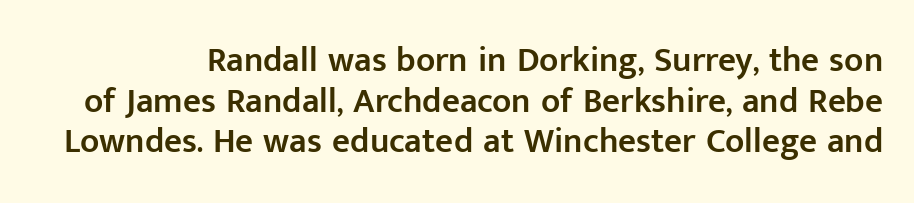
The image shows 35 px semibold sans-serif type, upright; set line spacing 1.16x, normal letter spacing, not underlined; low stroke contrast and a medium x-height.
